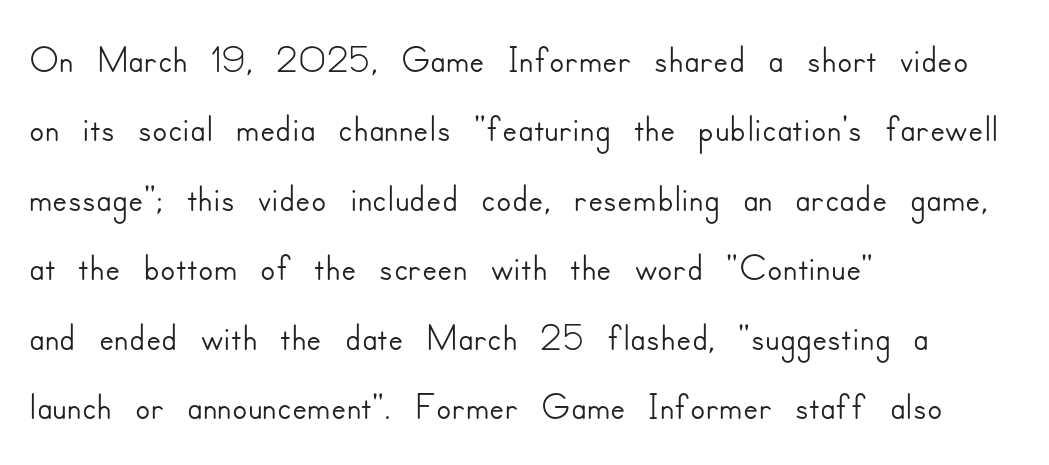
The lettering holds an erect, upright posture throughout. Layout note: lines flush left. Spacing verdict: proportional, widths tailored to each character. Standard letterfit; no display-style spreading of the glyphs. The space directly below the letters is spotless. Is this a sans? Yes — the strokes have no serifs.
